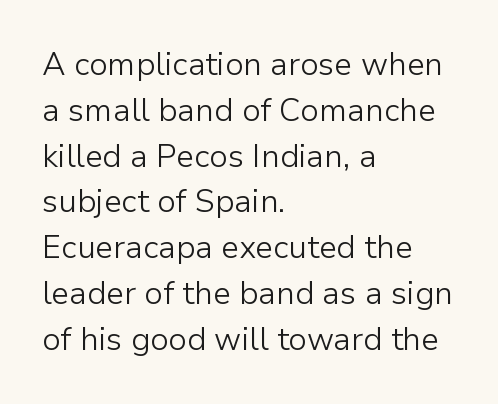
Q: Is the text bold? A: No.
Q: Is the text italic (slanted)? A: No, it is upright.
Q: Is the typeface a serif or a sans-serif typeface? A: Sans-serif.
Q: Is the text underlined? A: No.
Q: How is the paragraph aligned? A: Left-aligned.
Q: Is the spacing between letters normal or unusually wide? A: Normal.
Q: Is the spacing between lines tight, normal or loose? A: Normal.
Q: Width (condensed, normal, or wide)? A: Normal.
Q: Stroke contrast? A: Low.
Q: x-height? A: Medium.
Q: Monospaced? A: No.
